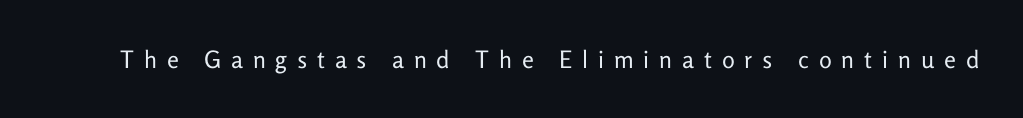
{"italic": "no", "bold": "no", "underline": "no", "letter_spacing": "wide", "letter_spacing_em": 0.41, "glyph_px": 24}
